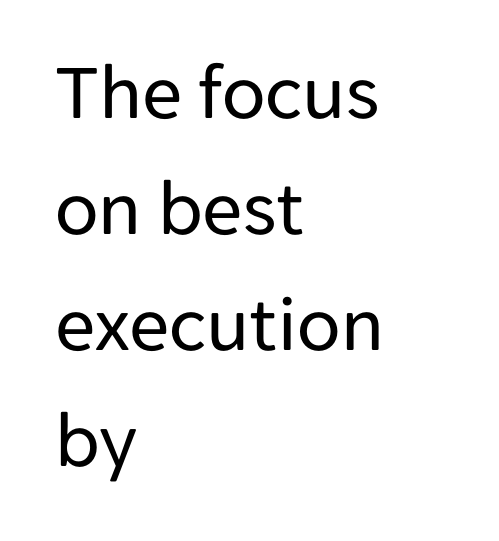
The lines in this sample share a left origin and differ only in where they stop. The strokes are not fattened; the text isn't bold. No italicization has been applied; the sample stays upright. The foot of each line stays bare and open. How are the letters spaced? Ordinarily, with no added tracking. Do the characters align in a grid? No, the font is proportional.
